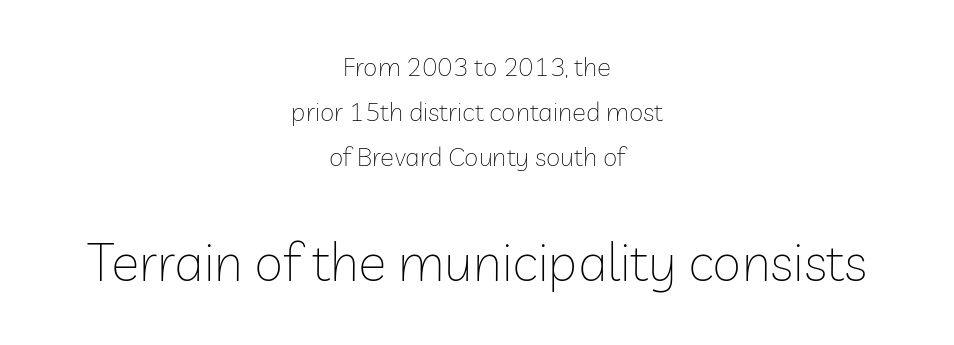
Q: Is the text bold? A: No.
Q: Is the text italic (slanted)? A: No, it is upright.
Q: Is the typeface a serif or a sans-serif typeface? A: Sans-serif.
Q: Is the text underlined? A: No.
Q: How is the paragraph aligned? A: Centered.
Q: Is the spacing between letters normal or unusually wide? A: Normal.
Q: Which block of text is set in a larger size, the first (top) or the second (bottom)? A: The second (bottom) one.
Q: Width (condensed, normal, or wide)? A: Normal.
Q: Stroke contrast? A: Low.
Q: x-height? A: Medium.
Q: Monospaced? A: No.
